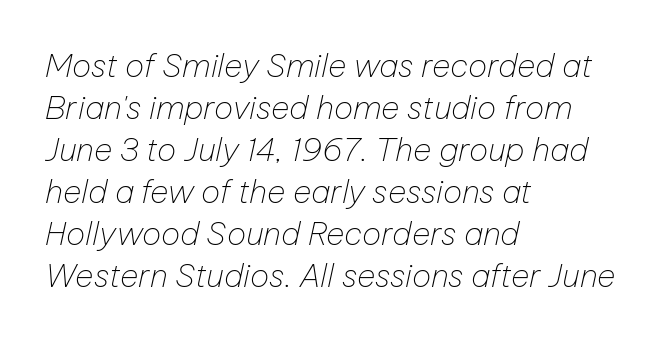
{"italic": "yes", "lean": "right", "slant_degrees": 12, "bold": "no", "weight": "thin", "width": "normal", "stroke_contrast": "low", "x_height": "medium", "monospaced": "no", "underline": "no", "align": "left", "line_spacing": "normal", "line_spacing_ratio": 1.31, "letter_spacing": "normal", "letter_spacing_em": 0.0, "glyph_px": 32}
